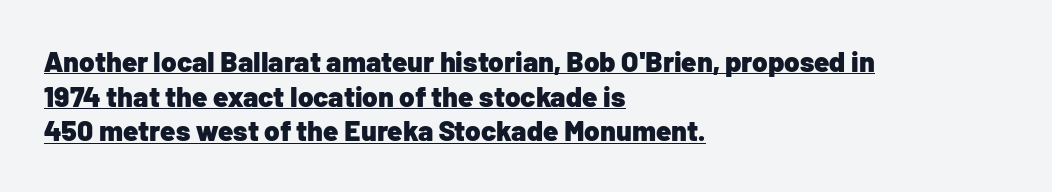
Q: Is the text bold? A: Yes.
Q: Is the text italic (slanted)? A: No, it is upright.
Q: Is the typeface a serif or a sans-serif typeface? A: Sans-serif.
Q: Is the text underlined? A: Yes.
Q: How is the paragraph aligned? A: Left-aligned.
Q: Is the spacing between letters normal or unusually wide? A: Normal.
Q: Width (condensed, normal, or wide)? A: Normal.
Q: Stroke contrast? A: Low.
Q: x-height? A: Medium.
Q: Monospaced? A: No.
